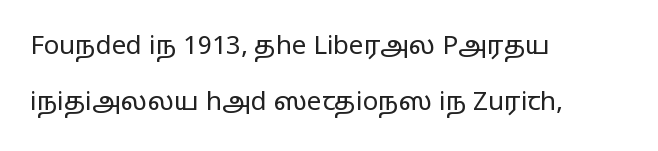
Stems and bowls with no extra thickness — not bold. The specimen reads as upright at a glance. Honestly, the rows look like they've been pulled way apart. The gaps between neighbouring characters are ordinary and unremarkable. Horizontally, the lines are justified to the leading edge only. Has an underline been added? It has not.
